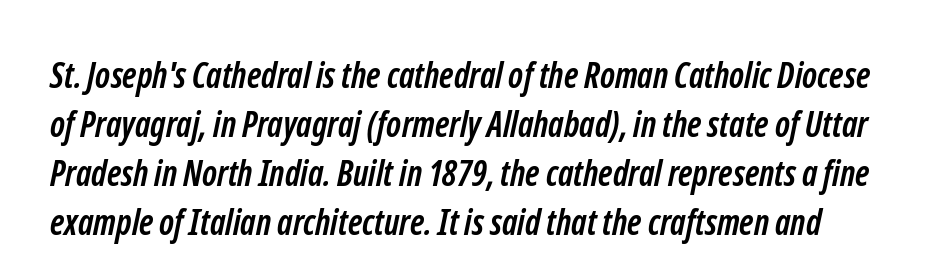
Spacing verdict: proportional, widths tailored to each character. The specimen omits any rule beneath the text block's lines. Leading: standard. The letters sit at their default tracking, neither squeezed nor spread. Type style note: lacks serifs. Stroke thickness is high; the sample reads as a true bold.
